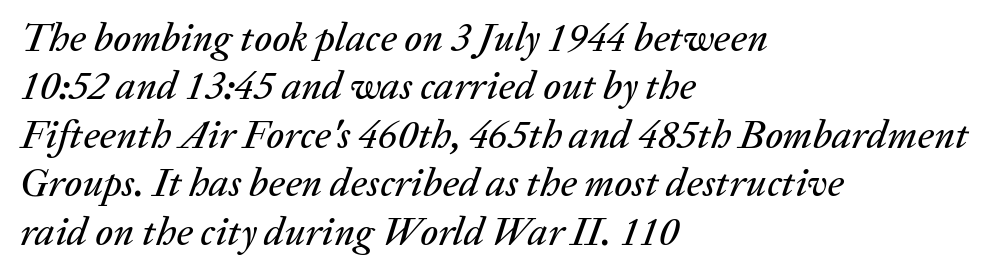
Q: Is the text italic (slanted)? A: Yes, it leans right by about 20 degrees.
Q: Is the text underlined? A: No.
Q: How is the paragraph aligned? A: Left-aligned.
Q: Is the spacing between letters normal or unusually wide? A: Normal.
Q: Width (condensed, normal, or wide)? A: Normal.
Q: Stroke contrast? A: Low.
Q: x-height? A: Medium.
Q: Monospaced? A: No.
